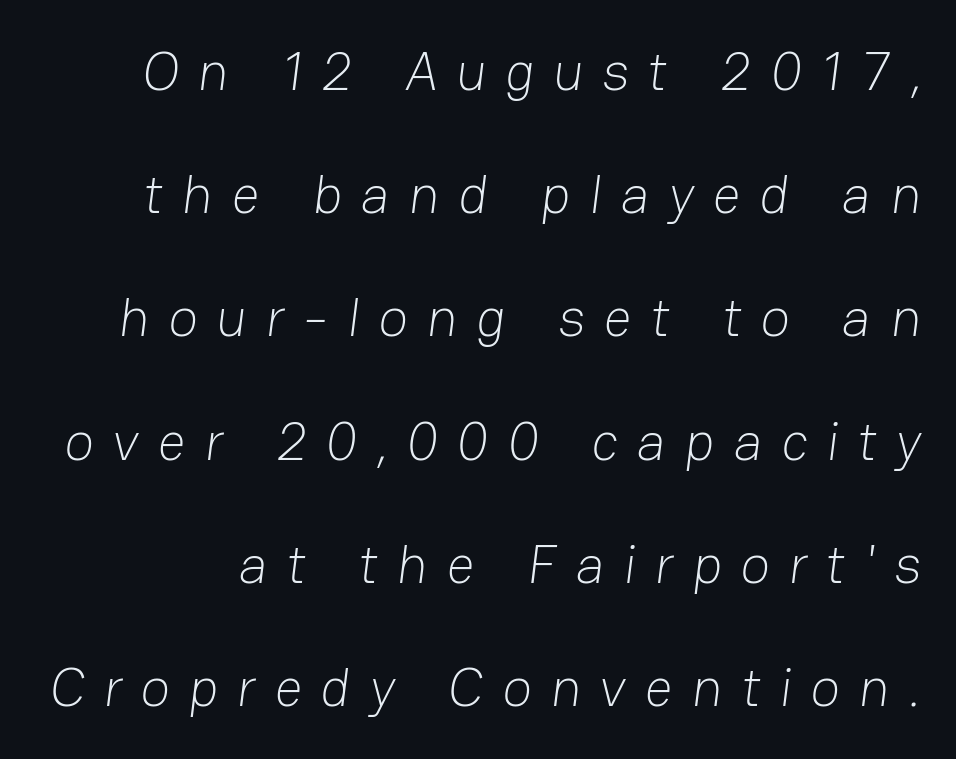
Q: Is the text bold? A: No.
Q: Is the typeface a serif or a sans-serif typeface? A: Sans-serif.
Q: Is the text underlined? A: No.
Q: Is the spacing between letters normal or unusually wide? A: Unusually wide.
Q: Is the spacing between lines tight, normal or loose? A: Loose.
Q: Width (condensed, normal, or wide)? A: Normal.
Q: Stroke contrast? A: Low.
Q: x-height? A: Medium.
Q: Monospaced? A: No.
